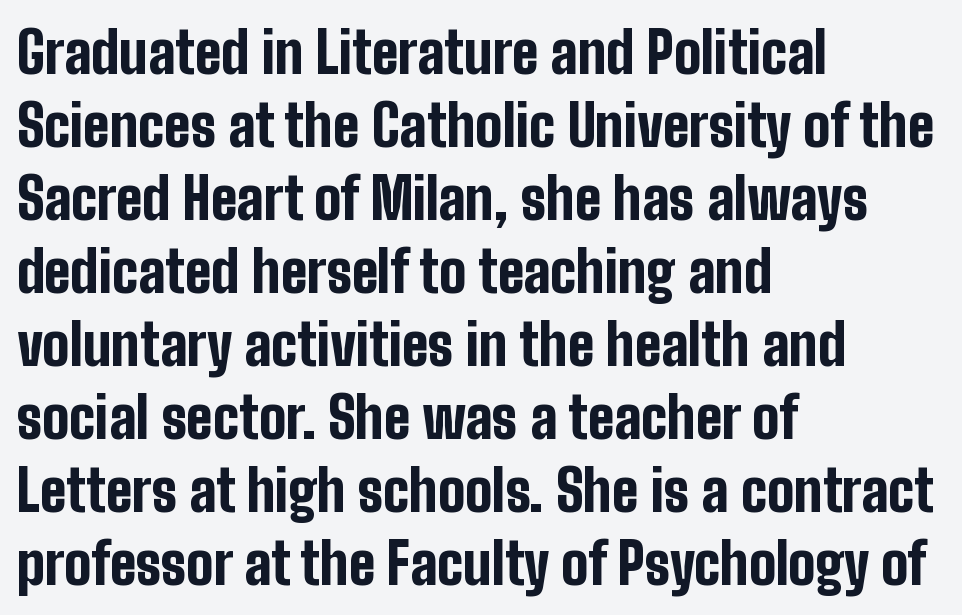
The image shows 57 px bold, condensed sans-serif type, upright; set left-aligned, normal line spacing (1.28x), normal letter spacing, not underlined; low stroke contrast and a medium x-height.
